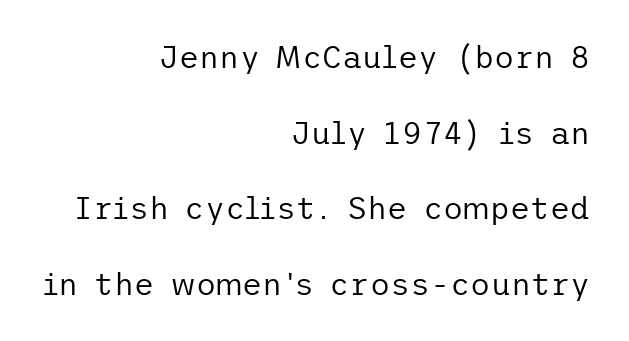
Q: Is the text bold? A: No.
Q: Is the text italic (slanted)? A: No, it is upright.
Q: Is the typeface a serif or a sans-serif typeface? A: Sans-serif.
Q: Is the text underlined? A: No.
Q: How is the paragraph aligned? A: Right-aligned.
Q: Is the spacing between letters normal or unusually wide? A: Normal.
Q: Is the spacing between lines tight, normal or loose? A: Loose.
Q: Width (condensed, normal, or wide)? A: Normal.
Q: Stroke contrast? A: Low.
Q: x-height? A: Medium.
